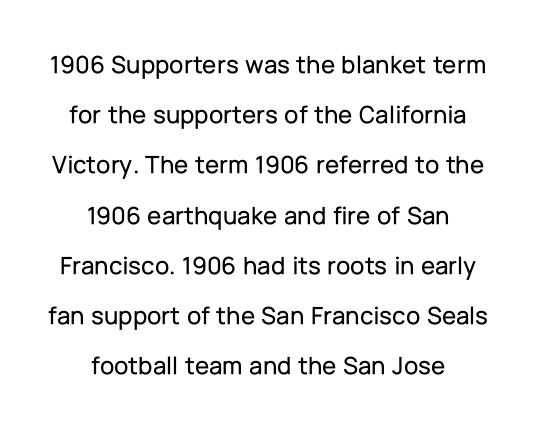
Q: Is the text italic (slanted)? A: No, it is upright.
Q: Is the text underlined? A: No.
Q: How is the paragraph aligned? A: Centered.
Q: Is the spacing between letters normal or unusually wide? A: Normal.
Q: Is the spacing between lines tight, normal or loose? A: Loose.
